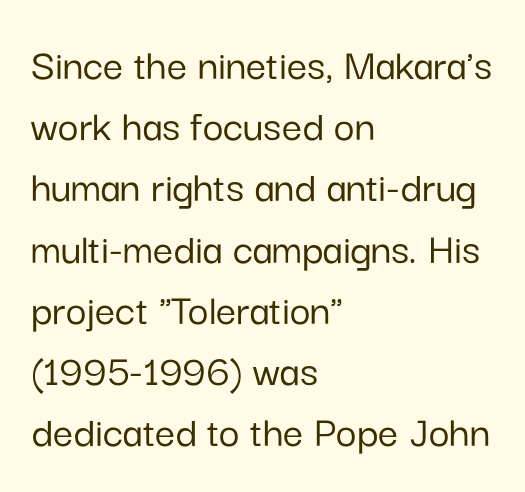
Q: Is the text italic (slanted)? A: No, it is upright.
Q: Is the typeface a serif or a sans-serif typeface? A: Sans-serif.
Q: Is the text underlined? A: No.
Q: How is the paragraph aligned? A: Left-aligned.
Q: Is the spacing between letters normal or unusually wide? A: Normal.
Q: Is the spacing between lines tight, normal or loose? A: Normal.
Q: Width (condensed, normal, or wide)? A: Normal.
Q: Stroke contrast? A: Low.
Q: x-height? A: Medium.
Q: Monospaced? A: No.
